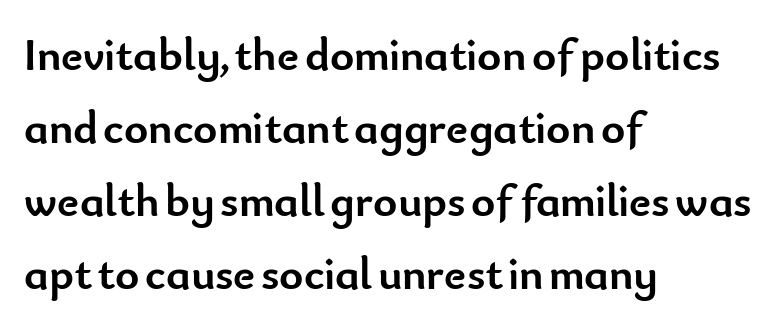
Q: Is the text bold? A: Yes.
Q: Is the text italic (slanted)? A: No, it is upright.
Q: Is the typeface a serif or a sans-serif typeface? A: Sans-serif.
Q: Is the text underlined? A: No.
Q: How is the paragraph aligned? A: Left-aligned.
Q: Is the spacing between letters normal or unusually wide? A: Normal.
Q: Is the spacing between lines tight, normal or loose? A: Normal.
Q: Width (condensed, normal, or wide)? A: Normal.
Q: Stroke contrast? A: Low.
Q: x-height? A: Small.
Q: Monospaced? A: No.
